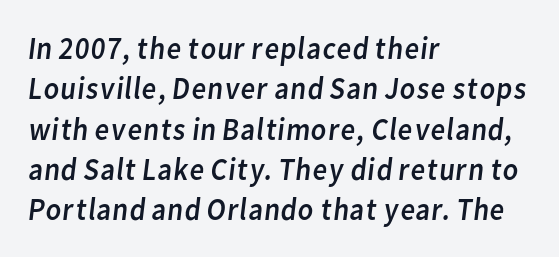
The image shows 32 px regular-weight sans-serif type; set left-aligned, normal line spacing (1.26x), normal letter spacing, not underlined; low stroke contrast and a medium x-height.
